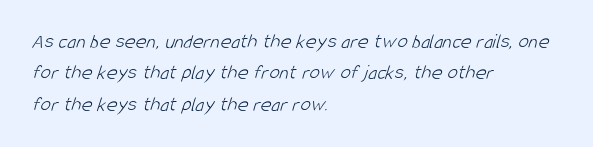
Q: Is the text bold? A: No.
Q: Is the text underlined? A: No.
Q: How is the paragraph aligned? A: Left-aligned.
Q: Is the spacing between letters normal or unusually wide? A: Normal.
Q: Is the spacing between lines tight, normal or loose? A: Normal.
